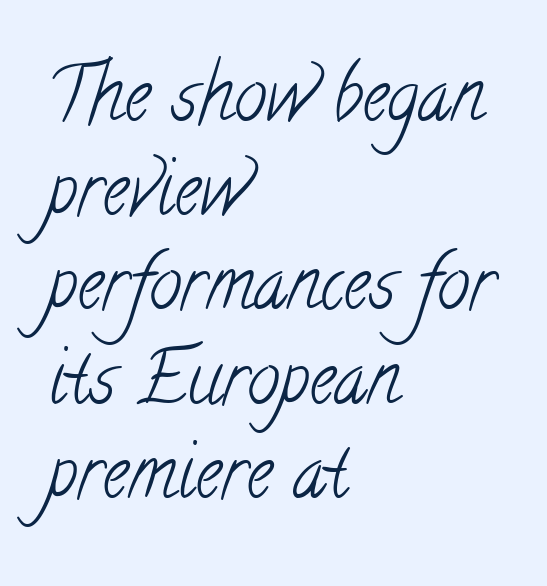
Horizontally, the lines are justified to the leading edge only. Caption: standard tracking, unaltered. Summary of vertical rhythm: regular, with standard interline spacing. Bold? No — there's no thickening of the strokes. Is this a sans? No — the strokes have serifs. The string is rendered with underlining switched off.
